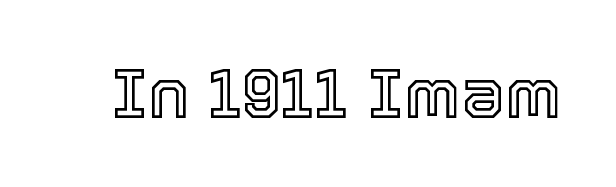
{"italic": "no", "width": "normal", "x_height": "medium", "monospaced": "no", "underline": "no", "letter_spacing": "normal", "letter_spacing_em": 0.0, "glyph_px": 70}
